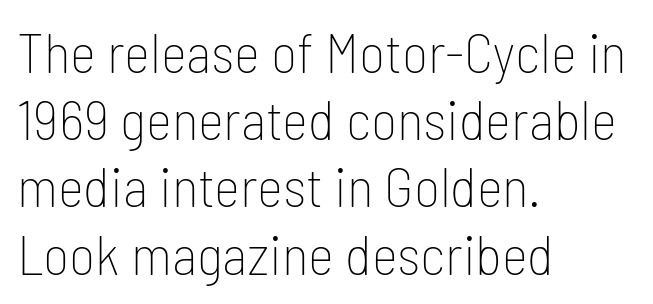
Q: Is the text bold? A: No.
Q: Is the text italic (slanted)? A: No, it is upright.
Q: Is the typeface a serif or a sans-serif typeface? A: Sans-serif.
Q: Is the text underlined? A: No.
Q: How is the paragraph aligned? A: Left-aligned.
Q: Is the spacing between letters normal or unusually wide? A: Normal.
Q: Width (condensed, normal, or wide)? A: Condensed.
Q: Stroke contrast? A: Low.
Q: x-height? A: Medium.
Q: Monospaced? A: No.
